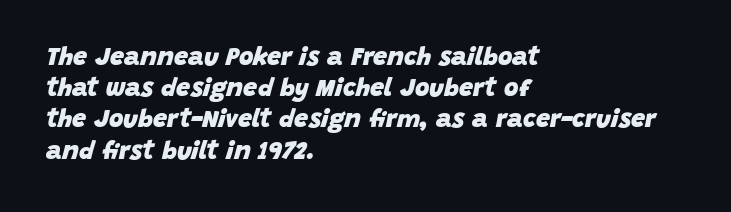
{"italic": "yes", "lean": "right", "slant_degrees": 15, "bold": "yes", "underline": "no", "align": "left", "line_spacing": "normal", "line_spacing_ratio": 1.25, "letter_spacing": "normal", "letter_spacing_em": 0.0, "glyph_px": 25}
